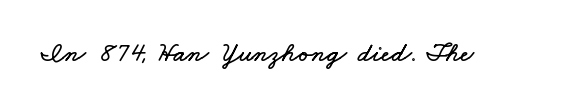
{"width": "wide", "stroke_contrast": "low", "x_height": "small", "monospaced": "no", "underline": "no", "letter_spacing": "normal", "letter_spacing_em": 0.0, "glyph_px": 28}
